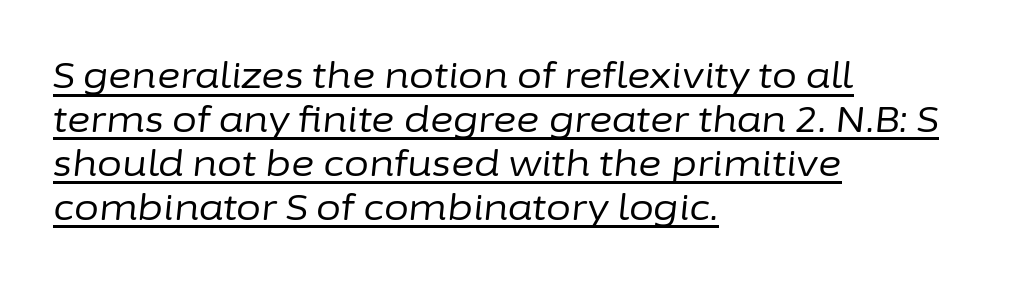
{"italic": "yes", "lean": "right", "slant_degrees": 6, "bold": "no", "weight": "regular", "width": "normal", "stroke_contrast": "low", "x_height": "medium", "monospaced": "no", "underline": "yes", "align": "left", "line_spacing_ratio": 1.22, "letter_spacing": "normal", "letter_spacing_em": 0.0, "glyph_px": 36}
